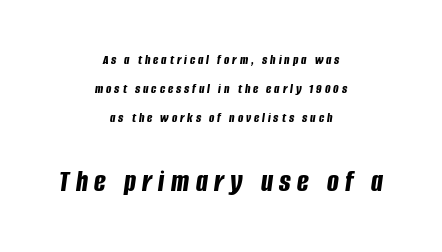
Compared with a flush-left layout, this one balances lines on the center instead. Larger block? The one below; the one above is distinctly smaller. The text carries the slant typical of an italic or oblique font. This sample trades compactness for vertical openness between lines. The tracking jumps out immediately: characters are airy and widely separated. Varying glyph widths throughout — classic text-font behaviour.
